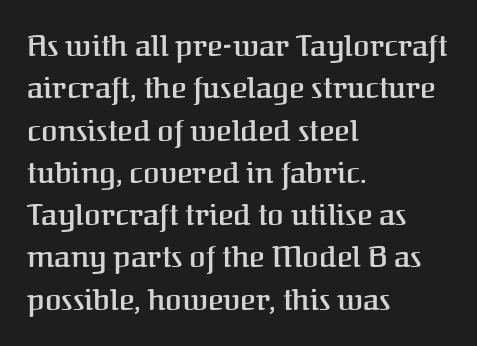
Q: Is the text bold? A: Semi-bold.
Q: Is the text italic (slanted)? A: No, it is upright.
Q: Is the typeface a serif or a sans-serif typeface? A: Serif.
Q: Is the text underlined? A: No.
Q: How is the paragraph aligned? A: Left-aligned.
Q: Is the spacing between letters normal or unusually wide? A: Normal.
Q: Is the spacing between lines tight, normal or loose? A: Normal.
Q: Width (condensed, normal, or wide)? A: Normal.
Q: Stroke contrast? A: Medium.
Q: x-height? A: Medium.
Q: Monospaced? A: No.
